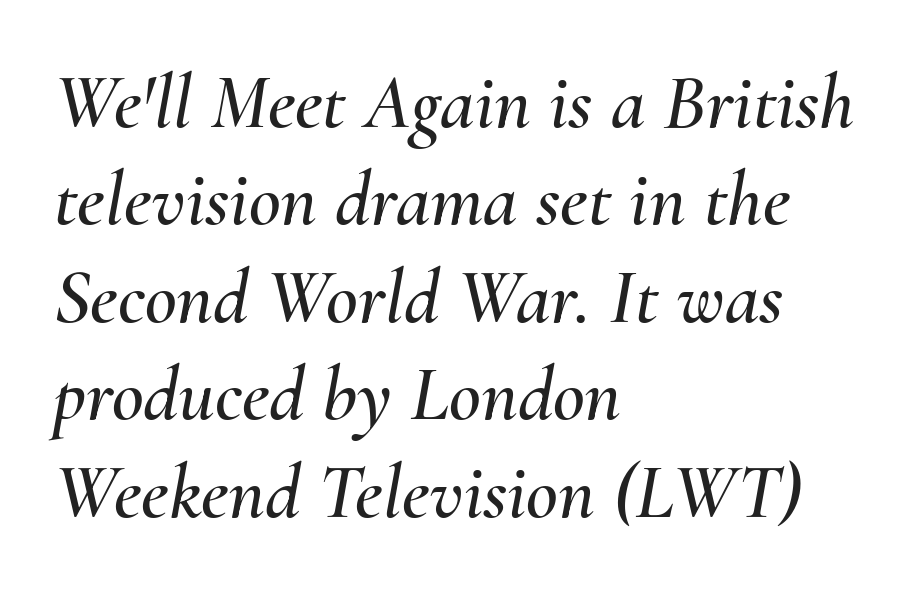
Character widths vary here, with narrow letters taking less room than wide ones. This sample is left-justified, so line endings fall wherever the words run out. The area under the type is left untouched. The letters sit at their default tracking, neither squeezed nor spread.
